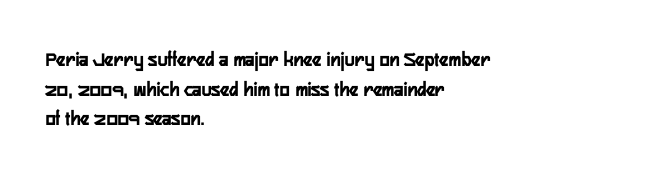
The image shows 21 px text type, upright; set left-aligned, normal line spacing (1.41x), normal letter spacing, not underlined.
